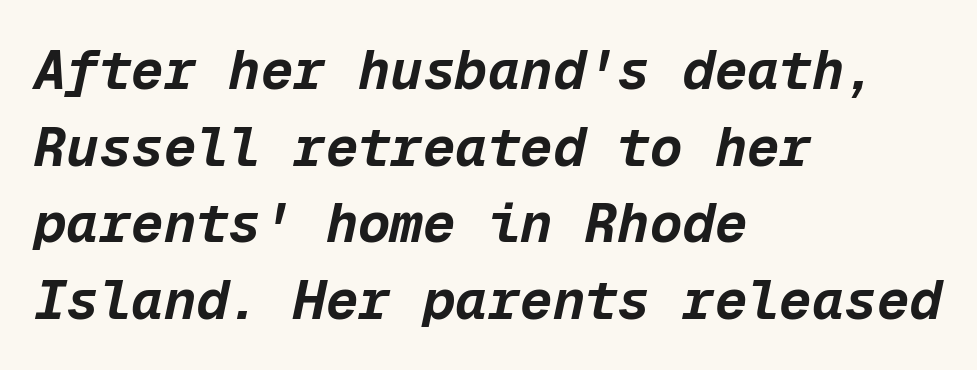
Q: Is the text bold? A: Yes.
Q: Is the text italic (slanted)? A: Yes, it leans right by about 12 degrees.
Q: Is the text underlined? A: No.
Q: How is the paragraph aligned? A: Left-aligned.
Q: Is the spacing between letters normal or unusually wide? A: Normal.
Q: Is the spacing between lines tight, normal or loose? A: Normal.
Q: Width (condensed, normal, or wide)? A: Normal.
Q: Stroke contrast? A: Low.
Q: x-height? A: Medium.
Q: Monospaced? A: Yes.
